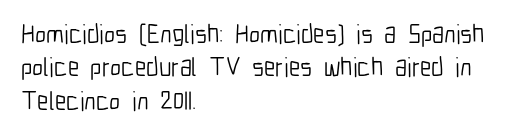
{"italic": "no", "bold": "no", "underline": "no", "align": "left", "line_spacing": "normal", "line_spacing_ratio": 1.28, "letter_spacing": "normal", "letter_spacing_em": 0.0, "glyph_px": 26}
